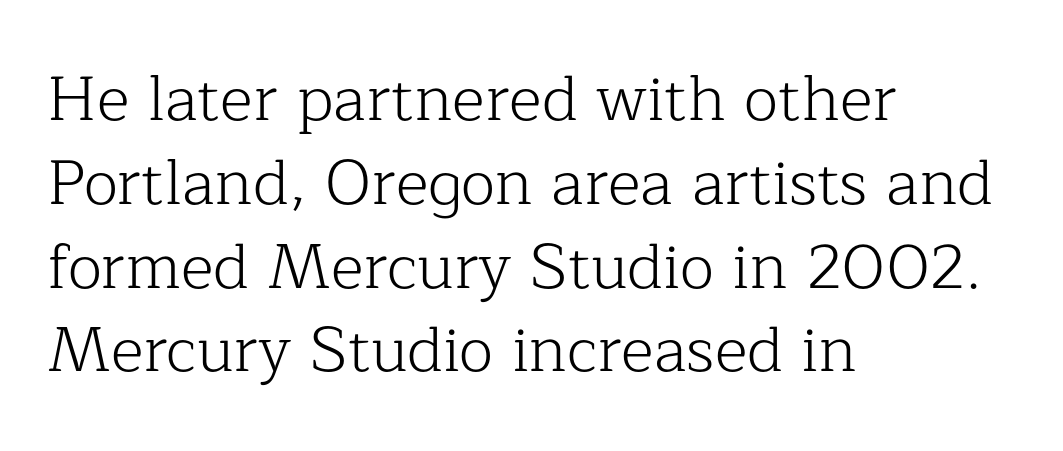
The image shows 63 px light serif type, upright; set left-aligned, normal line spacing (1.33x), normal letter spacing, not underlined; low stroke contrast and a medium x-height.
